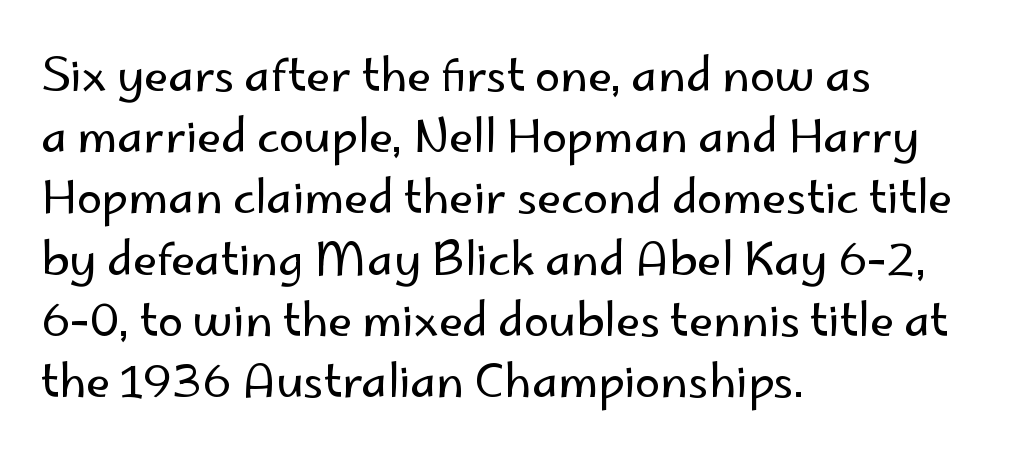
Q: Is the text bold? A: No.
Q: Is the text italic (slanted)? A: No, it is upright.
Q: Is the typeface a serif or a sans-serif typeface? A: Sans-serif.
Q: Is the text underlined? A: No.
Q: How is the paragraph aligned? A: Left-aligned.
Q: Is the spacing between letters normal or unusually wide? A: Normal.
Q: Is the spacing between lines tight, normal or loose? A: Normal.
Q: Width (condensed, normal, or wide)? A: Normal.
Q: Stroke contrast? A: Low.
Q: x-height? A: Small.
Q: Monospaced? A: No.
